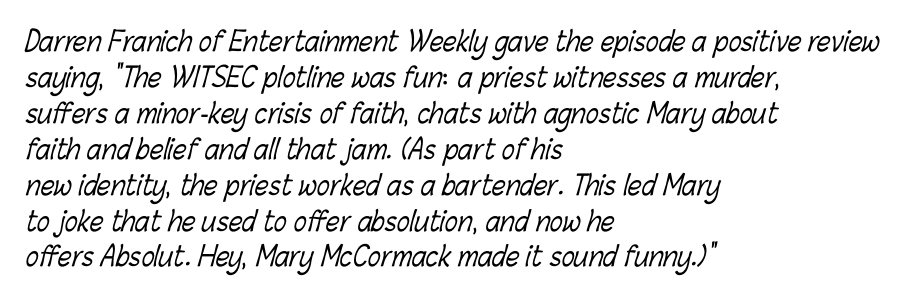
Q: Is the text bold? A: No.
Q: Is the text underlined? A: No.
Q: How is the paragraph aligned? A: Left-aligned.
Q: Is the spacing between letters normal or unusually wide? A: Normal.
Q: Is the spacing between lines tight, normal or loose? A: Normal.
